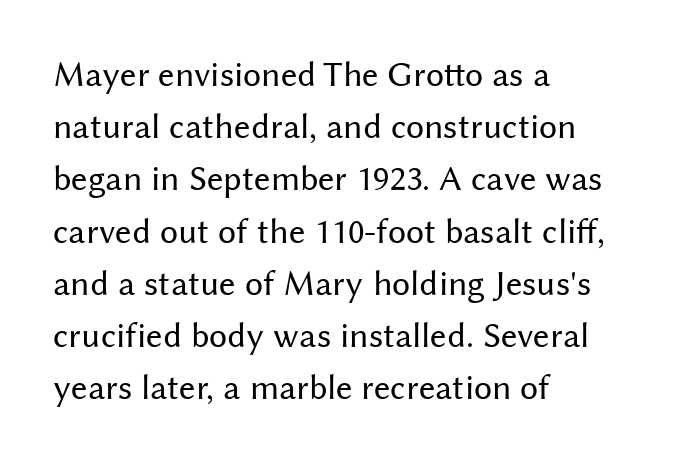
{"serif": "no", "italic": "no", "bold": "no", "weight": "regular", "width": "normal", "stroke_contrast": "medium", "x_height": "medium", "monospaced": "no", "underline": "no", "align": "left", "line_spacing": "normal", "line_spacing_ratio": 1.45, "letter_spacing": "normal", "letter_spacing_em": 0.0, "glyph_px": 36}
